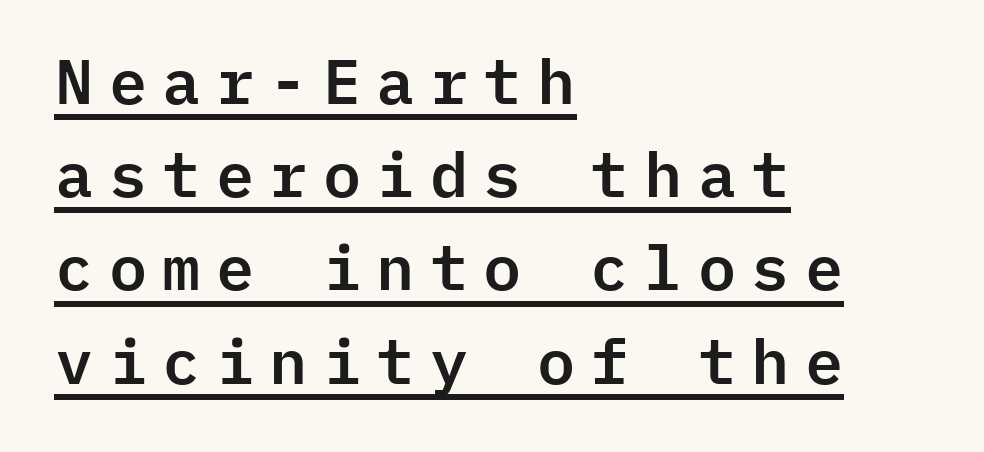
The image shows 63 px sans-serif type, upright, monospaced; set left-aligned, normal line spacing (1.48x), unusually wide letter spacing (+0.21 em), underlined; low stroke contrast and a medium x-height.
